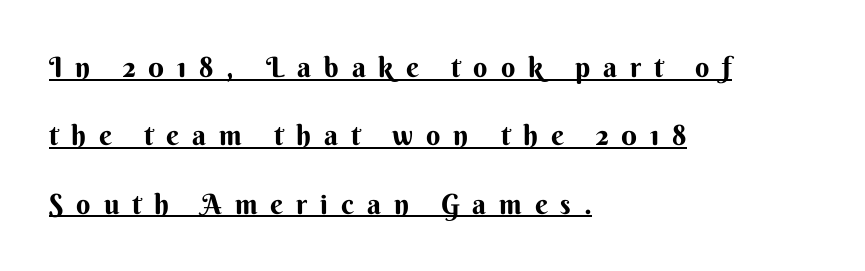
This sample has the flowing, uneven cadence of proportional lettering. The passage shown has open, widely tracked lettering throughout. Summary of vertical rhythm: relaxed, with wide interline spacing. Decoration check: the copy is underlined.
